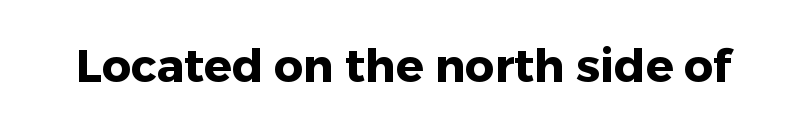
This rendering features lettering with no underline. The type sits square on the baseline with zero lean. Unlike a traditional serif, this face leaves its strokes unadorned. Is this a fixed-width face? No — the glyphs have proportional, varying widths.
